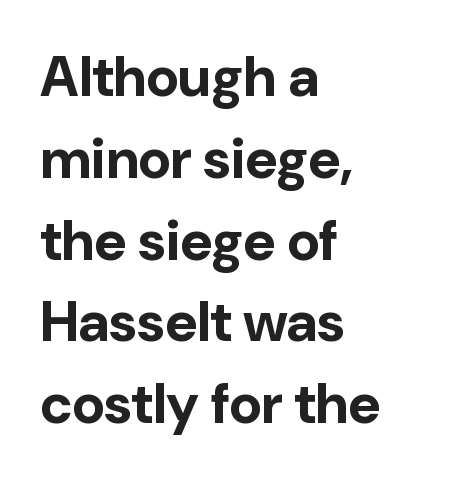
Q: Is the text bold? A: Yes.
Q: Is the text italic (slanted)? A: No, it is upright.
Q: Is the typeface a serif or a sans-serif typeface? A: Sans-serif.
Q: Is the text underlined? A: No.
Q: How is the paragraph aligned? A: Left-aligned.
Q: Is the spacing between letters normal or unusually wide? A: Normal.
Q: Is the spacing between lines tight, normal or loose? A: Normal.
Q: Width (condensed, normal, or wide)? A: Normal.
Q: Stroke contrast? A: Low.
Q: x-height? A: Medium.
Q: Monospaced? A: No.
